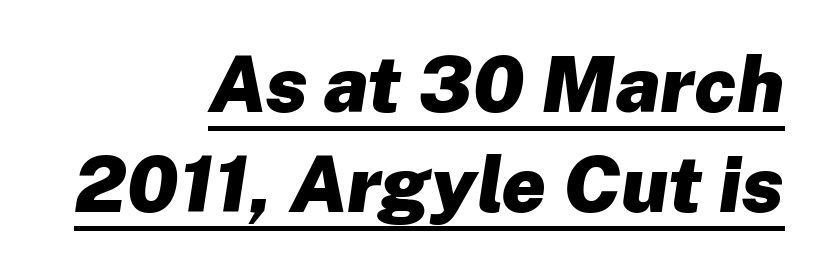
The face used here is rendered with its standard letterfit. When letters slant like this, we call the style italic. Stroke thickness is high; the sample reads as a true bold. Is the block centered? No — it sits flush against the right margin. The vertical gap from one line to the next is medium. The passage shown is underscored from start to finish.
